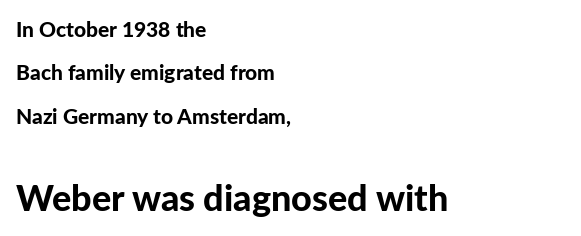
The image shows 36 px bold sans-serif type, upright; set left-aligned, loose line spacing (2.07x), normal letter spacing, not underlined; the second (bottom) block is 1.71x larger; low stroke contrast and a medium x-height.
